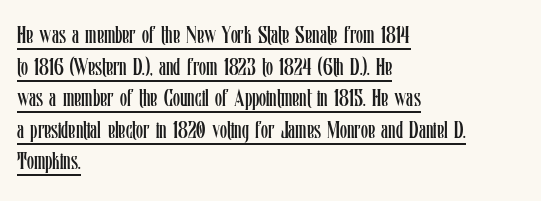
A roman cut, with each character standing at attention. Leading: standard. A continuous stroke trails under the words, as in a hyperlink. Between one letter and the next there's only the usual sliver of space. The characters are drawn with everyday or finer stroke widths. Left-aligned paragraph, ragged on the right.
